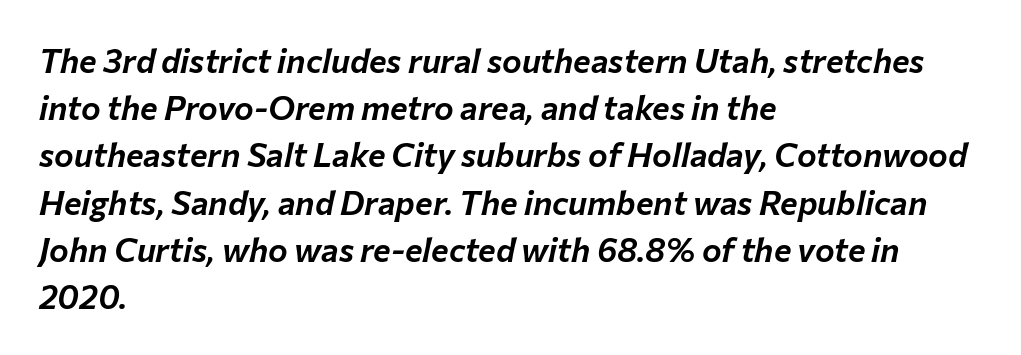
The tracking reads as untouched default to a designer's eye. Varying glyph widths throughout — classic text-font behaviour. Notice how the stems are inclined rather than vertical — that's the hallmark of italics. Reading down the column, the eye jumps a familiar distance to each next line. The zone under the glyphs is completely vacant. Horizontal alignment here is leftward, the default for most running prose.
